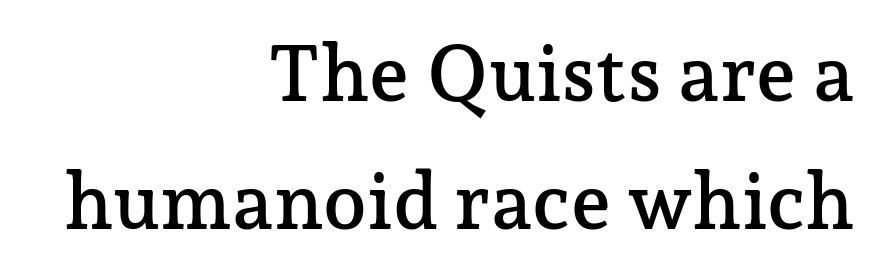
This sample has the flowing, uneven cadence of proportional lettering. Ordinary non-slanted type is in use. Nobody touched the tracking dial on this one. The rendering anchors every line to the right-hand side.
